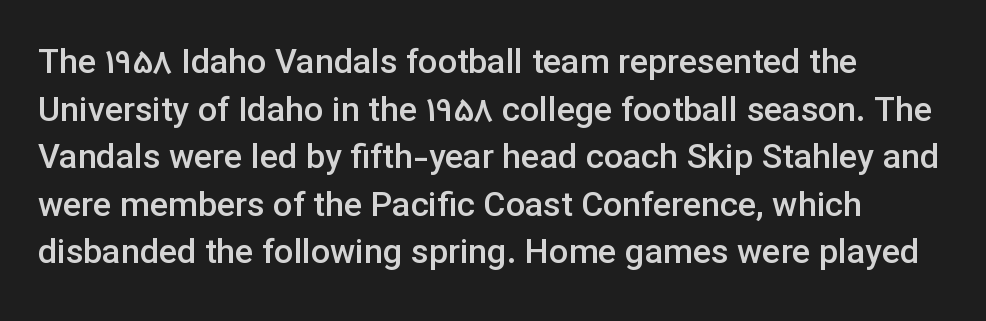
Q: Is the text bold? A: Semi-bold.
Q: Is the text italic (slanted)? A: No, it is upright.
Q: Is the typeface a serif or a sans-serif typeface? A: Sans-serif.
Q: Is the text underlined? A: No.
Q: Is the spacing between letters normal or unusually wide? A: Normal.
Q: Is the spacing between lines tight, normal or loose? A: Normal.
Q: Width (condensed, normal, or wide)? A: Normal.
Q: Stroke contrast? A: Low.
Q: x-height? A: Medium.
Q: Monospaced? A: No.
